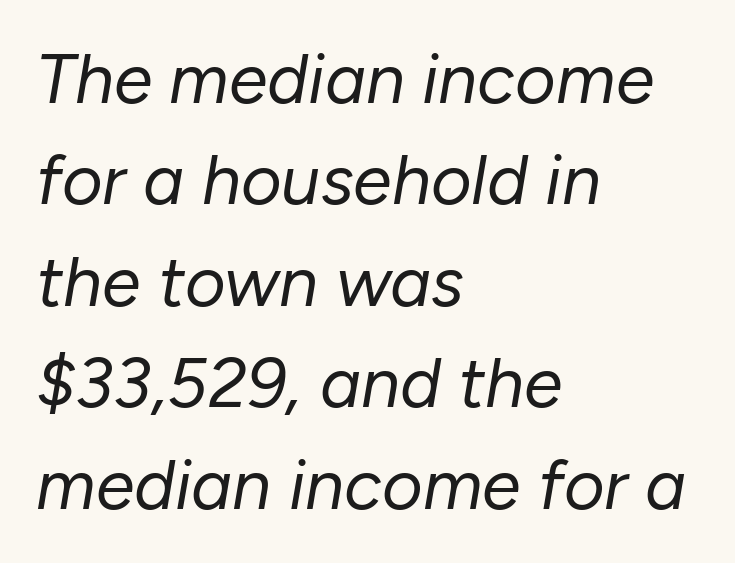
The image shows 70 px regular-weight type, italic (leaning right); set left-aligned, normal line spacing (1.45x), normal letter spacing, not underlined; low stroke contrast and a medium x-height.
